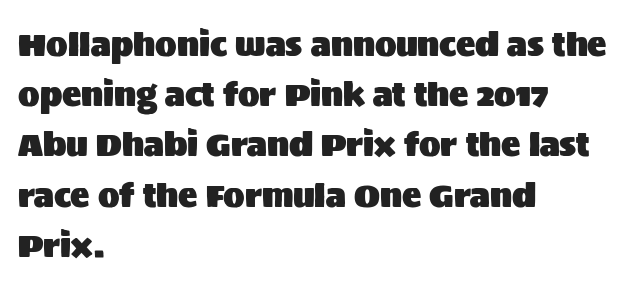
The glyphs are unaccompanied by any horizontal stroke below them. Is this a fixed-width face? No — the glyphs have proportional, varying widths. Typeset ragged right — the left edge is the straight one. How are the letters spaced? Ordinarily, with no added tracking.
